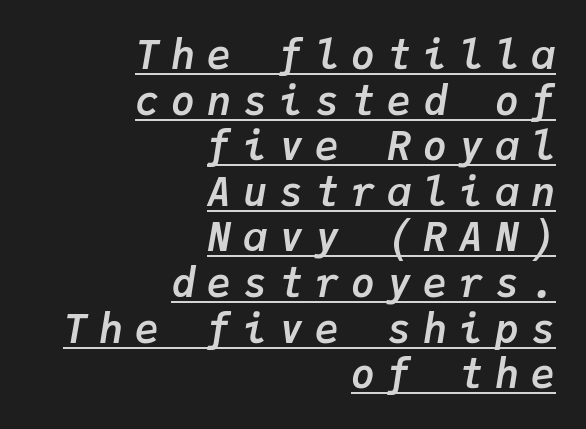
{"italic": "yes", "lean": "right", "slant_degrees": 9, "bold": "yes", "weight": "semibold", "width": "normal", "stroke_contrast": "low", "x_height": "medium", "monospaced": "yes", "underline": "yes", "align": "right", "line_spacing": "tight", "line_spacing_ratio": 1.14, "letter_spacing": "wide", "letter_spacing_em": 0.3, "glyph_px": 40}
